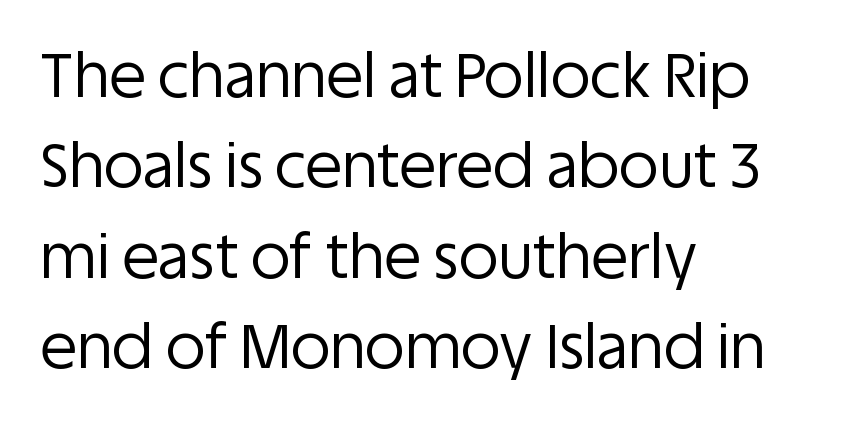
Nothing unusual about the tracking: characters are spaced as the font intends. The letterforms sit at book weight or below. The space directly below the letters is spotless. Is this a fixed-width face? No — the glyphs have proportional, varying widths. The font's upright variant was chosen for this text.
